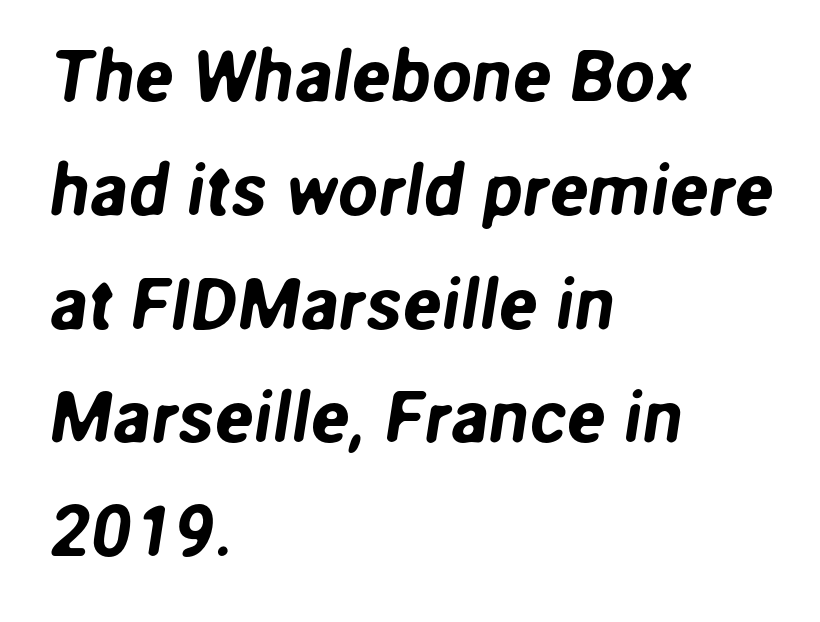
The image shows 72 px sans-serif type; set left-aligned, normal line spacing (1.58x), normal letter spacing, not underlined; low stroke contrast and a medium x-height.
